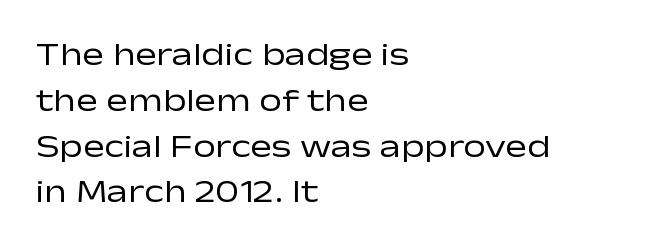
Is there much room between lines? A standard amount, neither cramped nor airy. Does the lettering tilt? It doesn't — this is upright. The typeface has the unassuming heft of standard copy or less. Look at the bottom of the vertical strokes: they stop flat, with no serifs. Underlining? Definitely not there.
